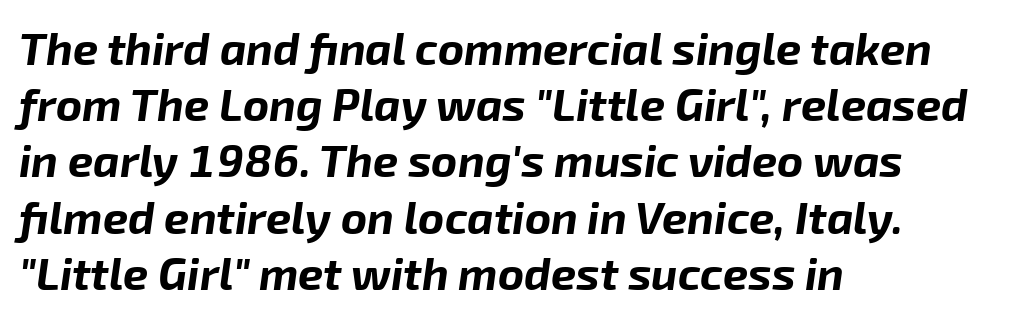
The image shows 45 px bold type, italic (leaning right); set left-aligned, normal line spacing (1.25x), normal letter spacing, not underlined; low stroke contrast and a medium x-height.
